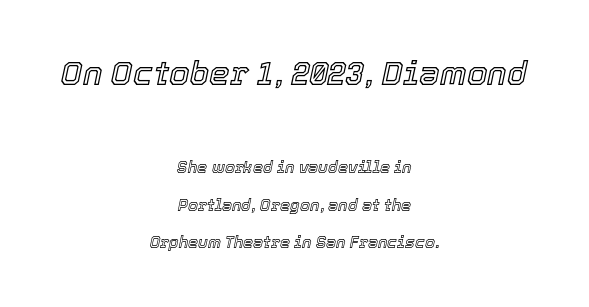
The gaps between neighbouring characters are ordinary and unremarkable. The passage shown is typed in a proportional face where columns would drift. Anything drawn beneath the words? Only blank space. Students, observe: this is what heavily led, spacious text looks like.
